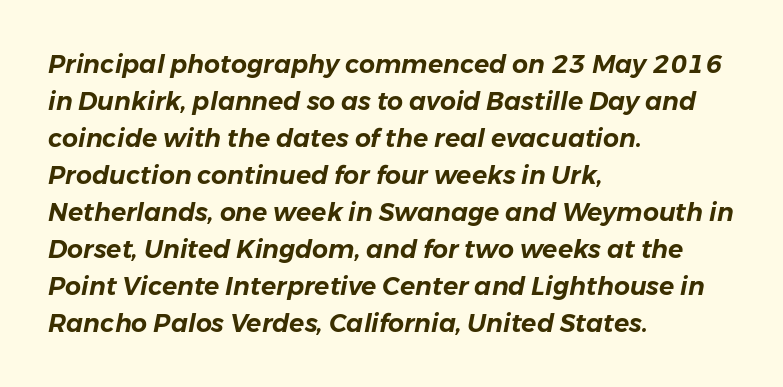
{"italic": "yes", "lean": "right", "slant_degrees": 11, "underline": "no", "align": "left", "line_spacing": "normal", "line_spacing_ratio": 1.48, "letter_spacing": "normal", "letter_spacing_em": 0.0, "glyph_px": 25}
